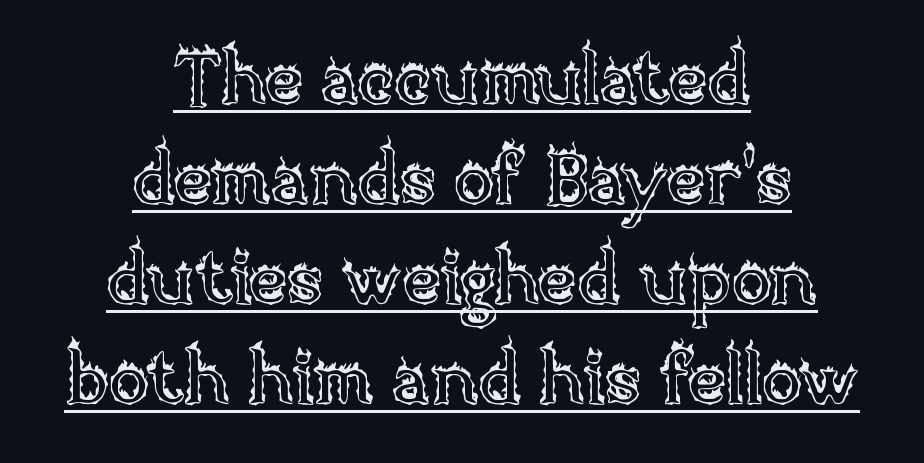
{"italic": "no", "width": "normal", "x_height": "large", "monospaced": "no", "underline": "yes", "align": "center", "line_spacing": "normal", "line_spacing_ratio": 1.35, "letter_spacing": "normal", "letter_spacing_em": 0.0, "glyph_px": 74}
